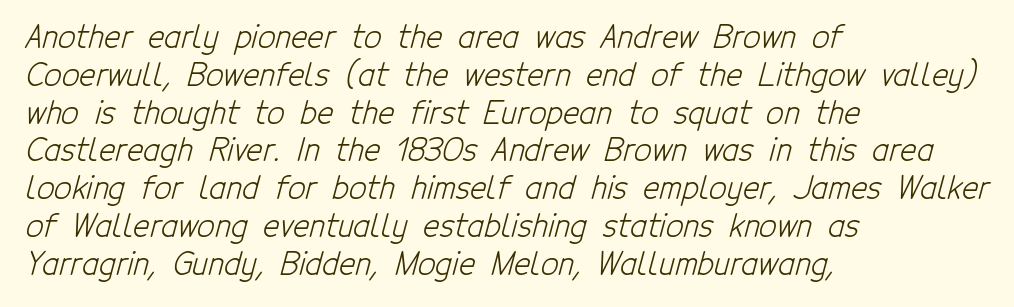
Q: Is the text bold? A: No.
Q: Is the typeface a serif or a sans-serif typeface? A: Sans-serif.
Q: Is the text underlined? A: No.
Q: How is the paragraph aligned? A: Left-aligned.
Q: Is the spacing between letters normal or unusually wide? A: Normal.
Q: Width (condensed, normal, or wide)? A: Condensed.
Q: Stroke contrast? A: Low.
Q: x-height? A: Medium.
Q: Monospaced? A: No.
